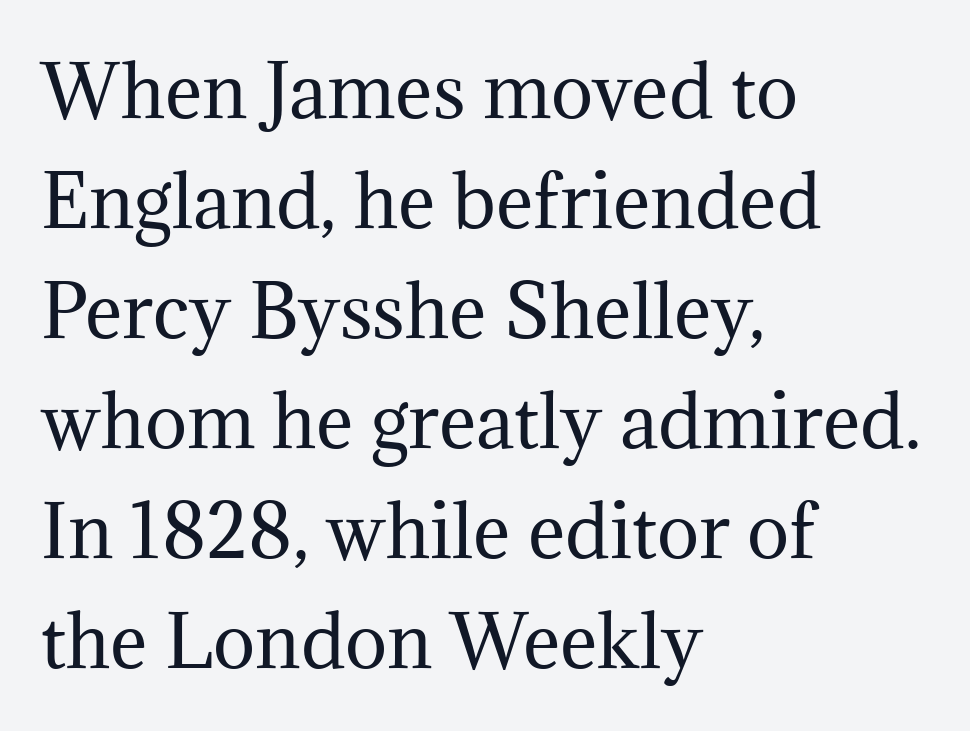
{"serif": "yes", "italic": "no", "bold": "no", "weight": "regular", "width": "normal", "stroke_contrast": "medium", "x_height": "medium", "monospaced": "no", "underline": "no", "align": "left", "line_spacing": "normal", "line_spacing_ratio": 1.55, "letter_spacing": "normal", "letter_spacing_em": 0.0, "glyph_px": 71}
